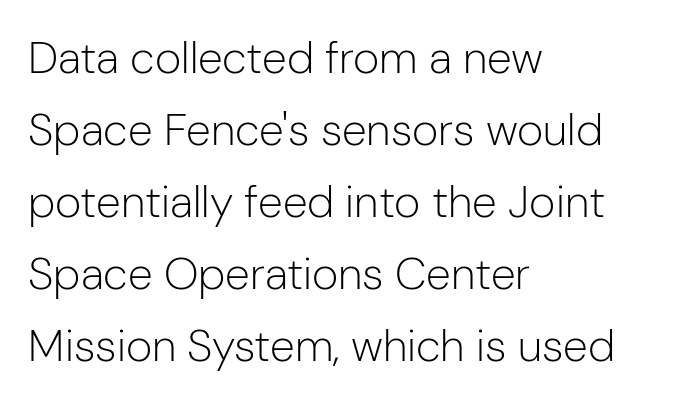
The image shows 45 px light sans-serif type, upright; set left-aligned, normal line spacing (1.6x), normal letter spacing, not underlined; low stroke contrast and a medium x-height.
